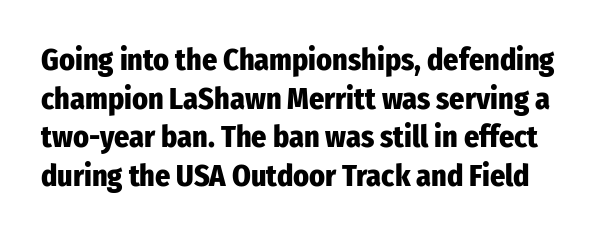
Is the type bold? Yes — the strokes are clearly thick and heavy. Is there any slant? The stems are plumb. The string is rendered with underlining switched off. Each new line begins a customary step beneath the previous one. What kind of face is this? One without serifs — a sans.
